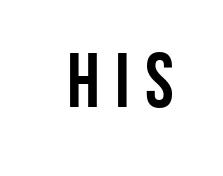
The image shows 77 px condensed sans-serif type, upright; set unusually wide letter spacing (+0.2 em), not underlined; low stroke contrast and a large x-height.
